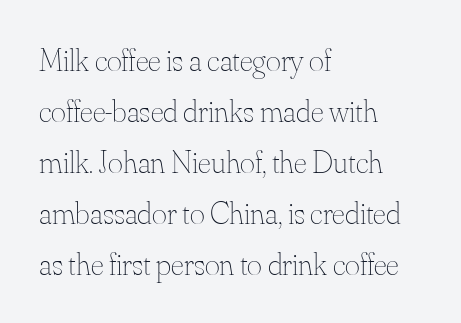
The image shows 32 px thin type, upright; set left-aligned, normal line spacing (1.59x), normal letter spacing, not underlined; medium stroke contrast and a small x-height.
